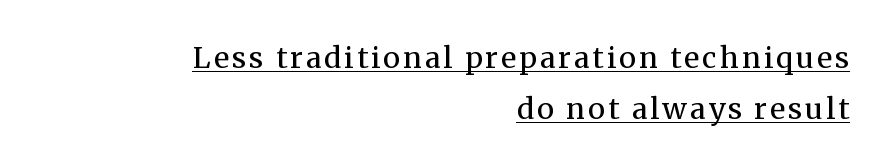
The rendering uses natural spacing where letterforms have individual widths. Little horizontal feet cap the strokes, marking this as serif type. The specimen includes a rule beneath the text block's lines. Tall strokes in this sample are plumb rather than angled.
